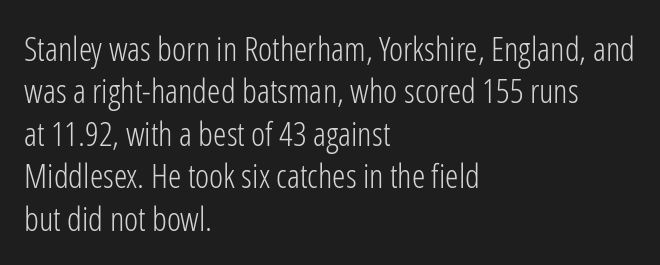
No heavy texture on the line: the type isn't bold. Plain, unruled lines of type. The passage shown is typeset with a sans-serif family. The lettering holds an erect, upright posture throughout. Line starts are locked; line ends wander.
